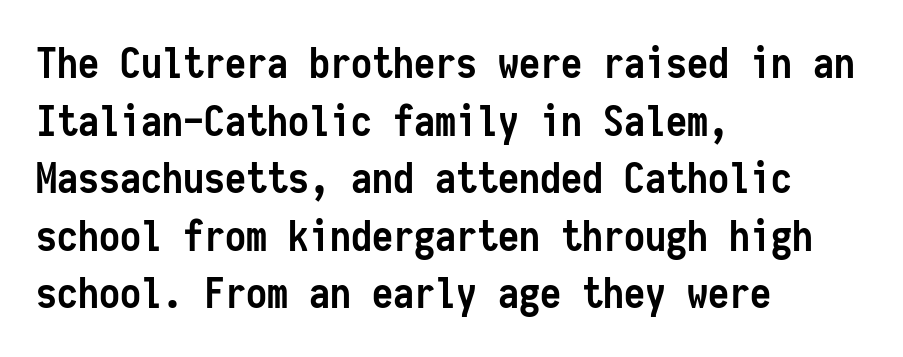
{"serif": "no", "italic": "no", "bold": "yes", "weight": "semibold", "width": "condensed", "stroke_contrast": "low", "x_height": "medium", "monospaced": "yes", "underline": "no", "align": "left", "line_spacing": "normal", "line_spacing_ratio": 1.37, "letter_spacing": "normal", "letter_spacing_em": 0.0, "glyph_px": 42}
